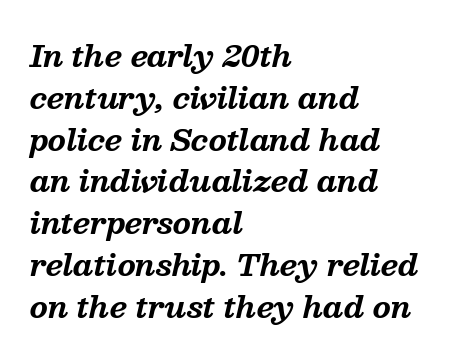
Varying glyph widths throughout — classic text-font behaviour. Casual observation: everything's shoved over to the left. The baseline area is clear. Stroke thickness is high; the sample reads as a true bold. Classification — serif.
